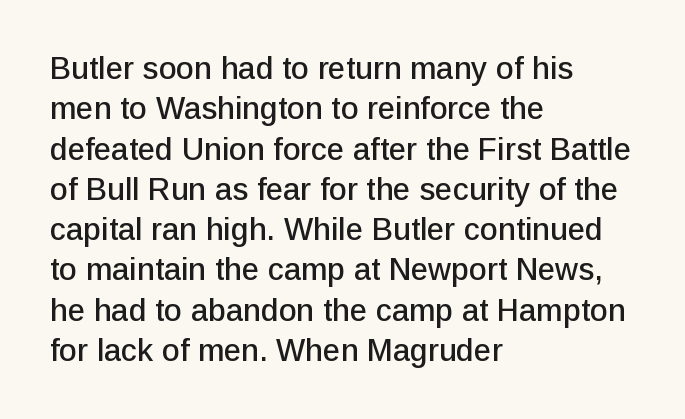
The image shows 31 px sans-serif type, upright; set left-aligned, normal line spacing (1.3x), normal letter spacing, not underlined; low stroke contrast and a medium x-height.
